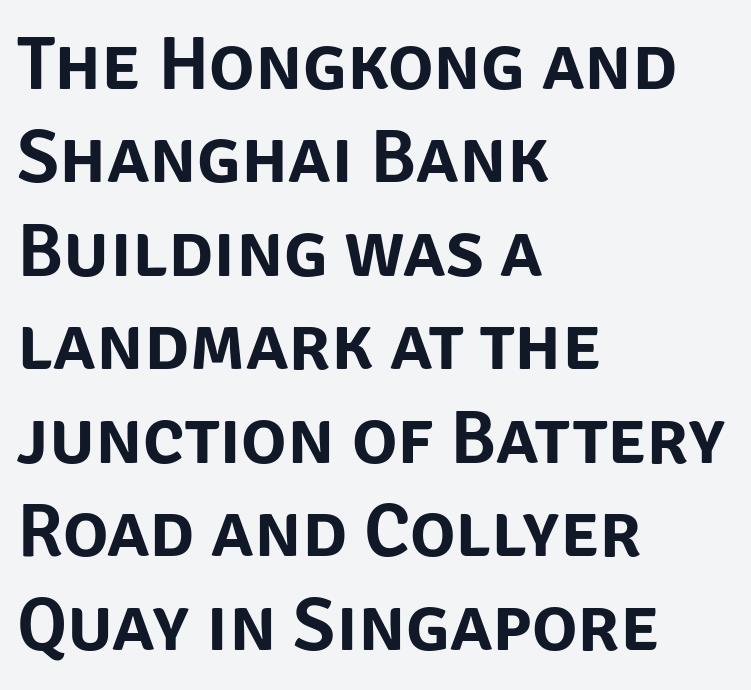
The image shows 76 px sans-serif type, upright; set left-aligned, line spacing 1.23x, normal letter spacing, not underlined; low stroke contrast and a large x-height.
